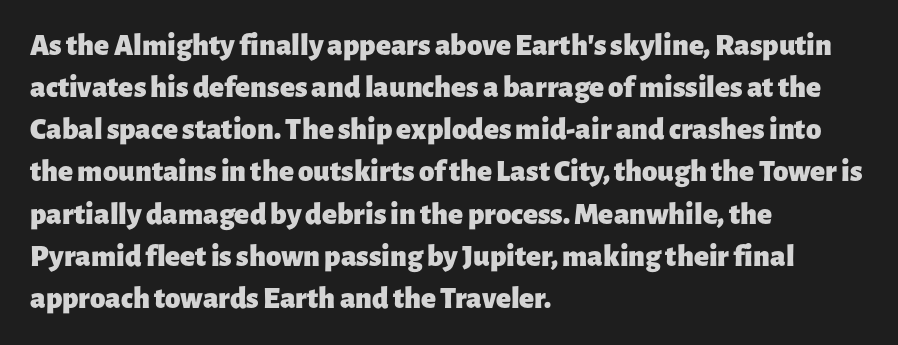
{"serif": "no", "italic": "no", "bold": "yes", "weight": "heavy", "width": "normal", "stroke_contrast": "low", "x_height": "medium", "monospaced": "no", "underline": "no", "align": "left", "line_spacing": "normal", "line_spacing_ratio": 1.36, "letter_spacing": "normal", "letter_spacing_em": 0.0, "glyph_px": 31}
